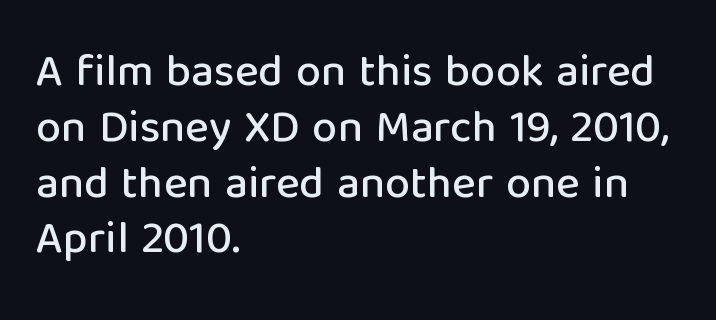
{"serif": "no", "italic": "no", "width": "normal", "stroke_contrast": "low", "x_height": "medium", "monospaced": "no", "underline": "no", "align": "left", "line_spacing_ratio": 1.24, "letter_spacing": "normal", "letter_spacing_em": 0.0, "glyph_px": 45}
